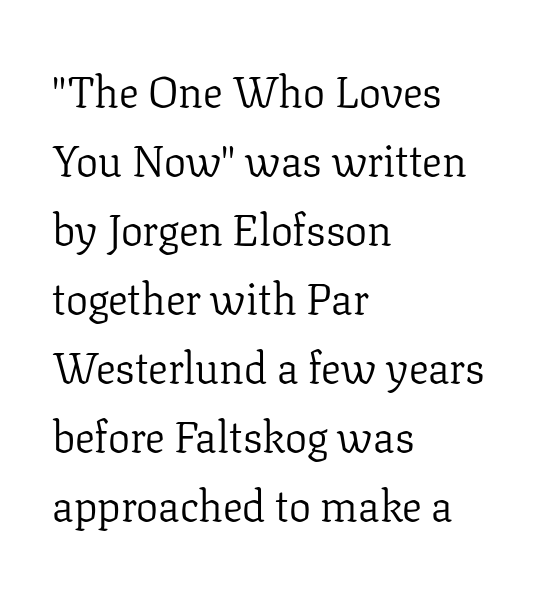
{"serif": "yes", "italic": "no", "bold": "no", "weight": "light", "width": "normal", "stroke_contrast": "low", "x_height": "medium", "monospaced": "no", "underline": "no", "align": "left", "line_spacing": "normal", "line_spacing_ratio": 1.57, "letter_spacing": "normal", "letter_spacing_em": 0.0, "glyph_px": 44}
